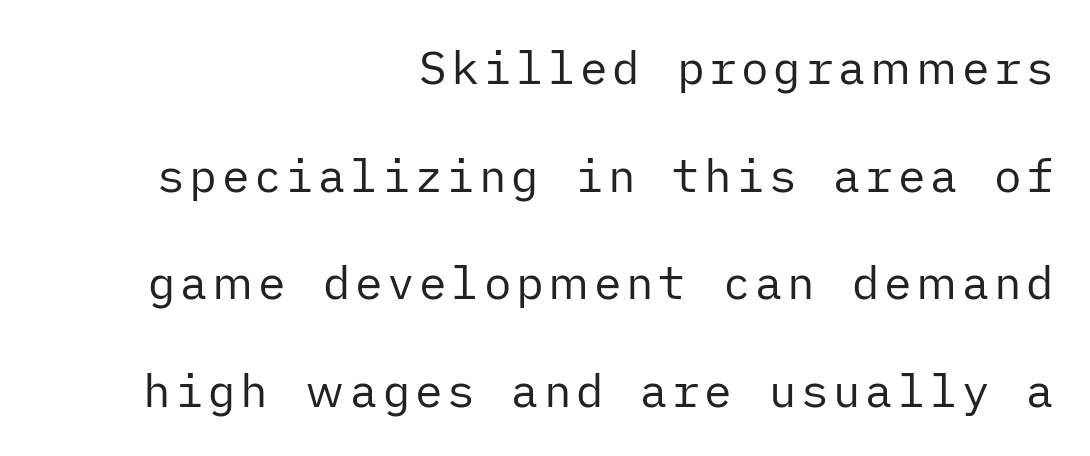
Q: Is the text bold? A: No.
Q: Is the text italic (slanted)? A: No, it is upright.
Q: Is the typeface a serif or a sans-serif typeface? A: Sans-serif.
Q: Is the text underlined? A: No.
Q: How is the paragraph aligned? A: Right-aligned.
Q: Is the spacing between lines tight, normal or loose? A: Loose.
Q: Width (condensed, normal, or wide)? A: Normal.
Q: Stroke contrast? A: Low.
Q: x-height? A: Medium.
